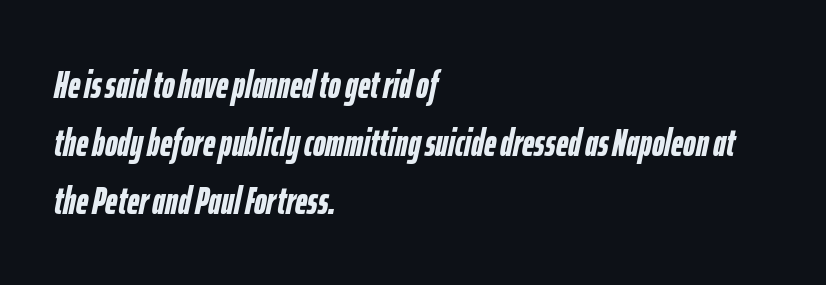
The image shows 38 px semibold, condensed type, italic (leaning right); set left-aligned, normal line spacing (1.52x), normal letter spacing, not underlined; low stroke contrast and a medium x-height.
